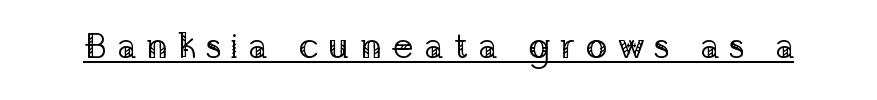
The image shows 36 px regular-weight serif type, upright; set unusually wide letter spacing (+0.27 em), underlined; low stroke contrast and a medium x-height.
